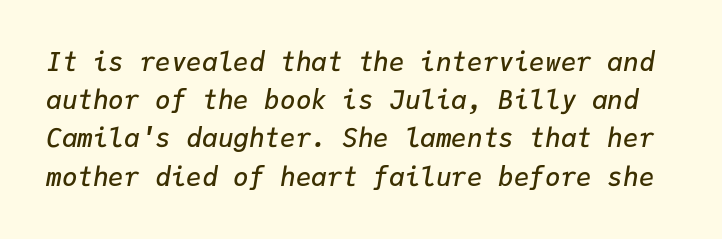
Between one letter and the next there's only the usual sliver of space. The text carries the slant typical of an italic or oblique font. Honestly, the row spacing looks completely unremarkable. Descenders hang freely into open space. A bit beefed up — I'd call it semibold rather than bold.
